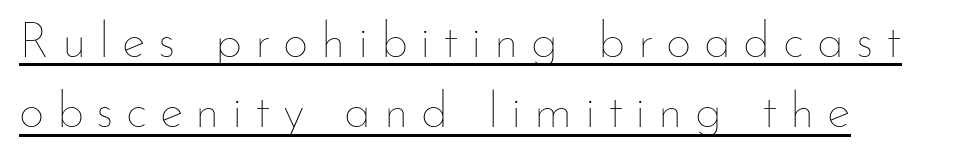
Q: Is the text bold? A: No.
Q: Is the text italic (slanted)? A: No, it is upright.
Q: Is the text underlined? A: Yes.
Q: How is the paragraph aligned? A: Left-aligned.
Q: Is the spacing between letters normal or unusually wide? A: Unusually wide.
Q: Is the spacing between lines tight, normal or loose? A: Normal.
Q: Width (condensed, normal, or wide)? A: Normal.
Q: Stroke contrast? A: Low.
Q: x-height? A: Small.
Q: Monospaced? A: No.
